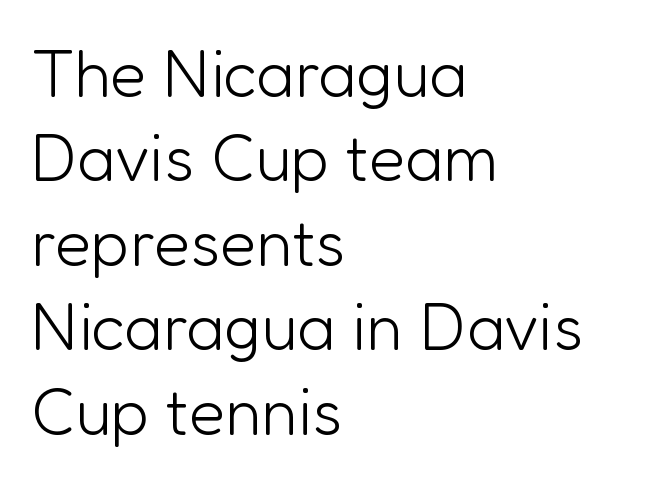
The passage shown is not bold in any degree. Does the copy run flush right? No — it runs flush left. Descender tails drop into unmarked territory. The passage shown has conventional tracking throughout.
